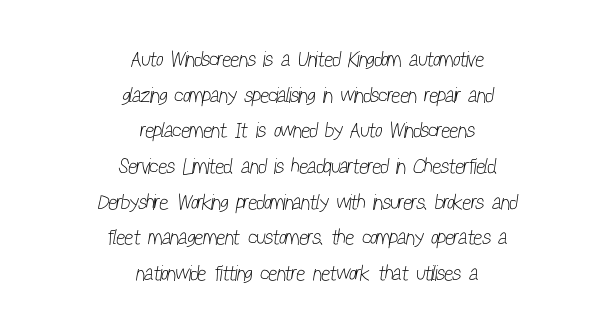
The image shows 21 px text type; set centered, normal line spacing (1.7x), normal letter spacing, not underlined.
